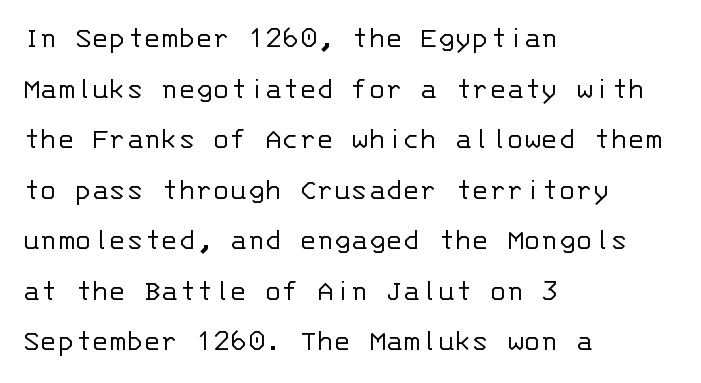
The image shows 32 px light sans-serif type, upright, monospaced; set left-aligned, normal line spacing (1.58x), normal letter spacing, not underlined; low stroke contrast and a large x-height.
